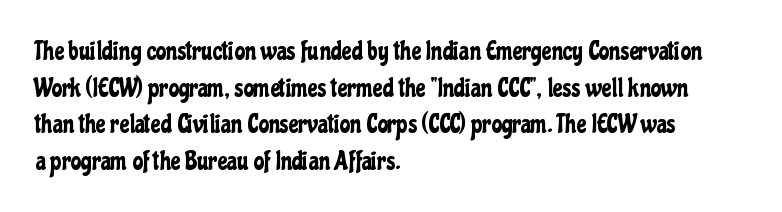
Q: Is the text italic (slanted)? A: No, it is upright.
Q: Is the text underlined? A: No.
Q: How is the paragraph aligned? A: Left-aligned.
Q: Is the spacing between letters normal or unusually wide? A: Normal.
Q: Is the spacing between lines tight, normal or loose? A: Normal.
